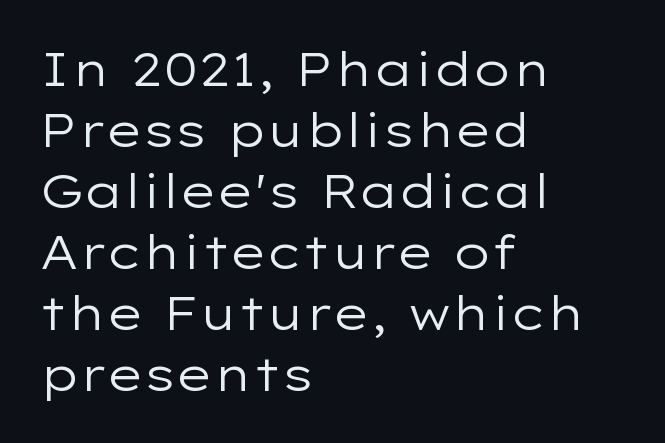
Every row of glyphs begins at an identical x-position on the left. The horizontal fit of the characters is conventional and even. Do the characters align in a grid? No, the font is proportional. Heaviness? Minimal to ordinary, like unemphasized prose.
